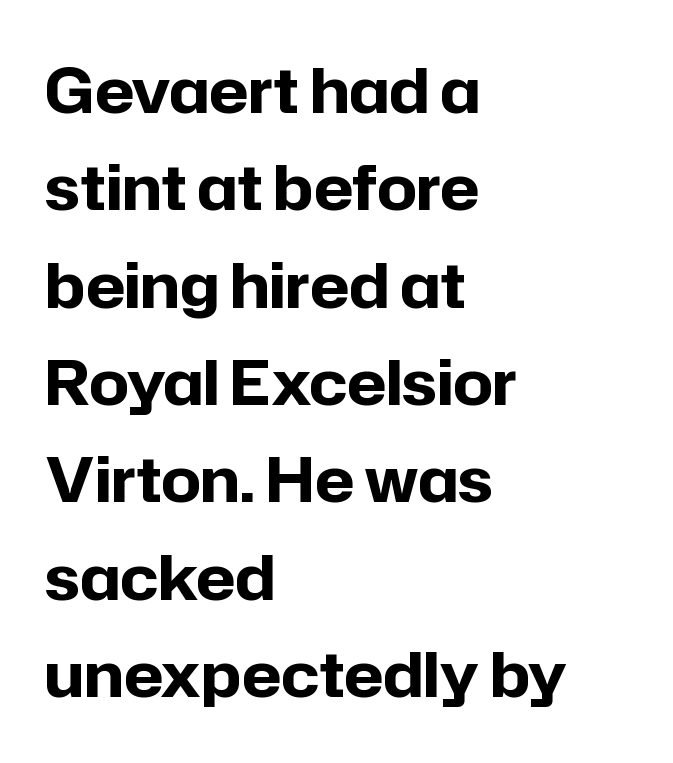
{"serif": "no", "italic": "no", "bold": "yes", "weight": "bold", "width": "normal", "stroke_contrast": "low", "x_height": "medium", "monospaced": "no", "underline": "no", "align": "left", "line_spacing": "normal", "line_spacing_ratio": 1.57, "letter_spacing": "normal", "letter_spacing_em": 0.0, "glyph_px": 62}
